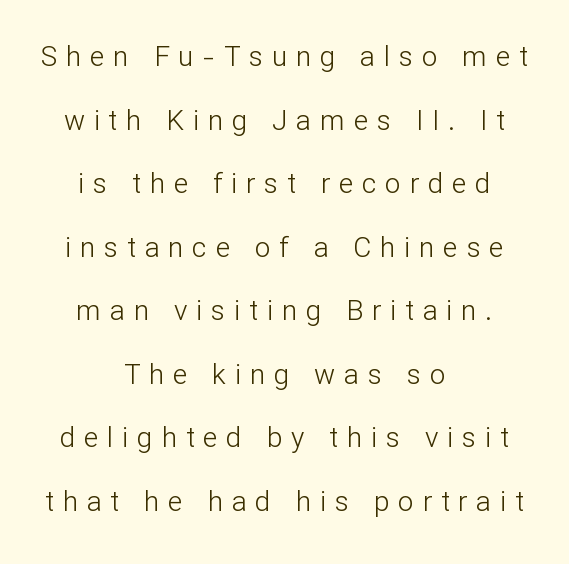
{"serif": "no", "italic": "no", "bold": "no", "weight": "light", "width": "normal", "stroke_contrast": "low", "x_height": "medium", "monospaced": "no", "underline": "no", "align": "center", "line_spacing": "loose", "line_spacing_ratio": 2.27, "letter_spacing": "wide", "letter_spacing_em": 0.31, "glyph_px": 28}
